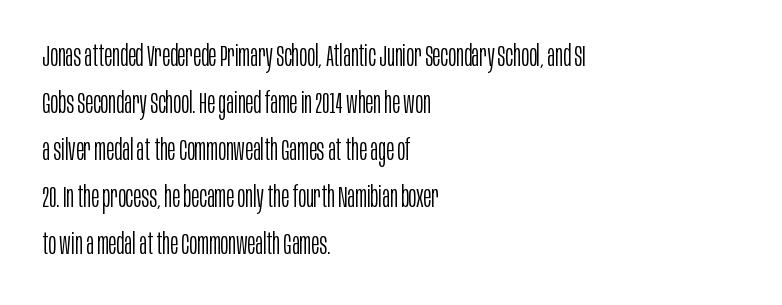
The image shows 30 px light, condensed sans-serif type, upright; set left-aligned, normal line spacing (1.57x), normal letter spacing, not underlined; low stroke contrast and a large x-height.
